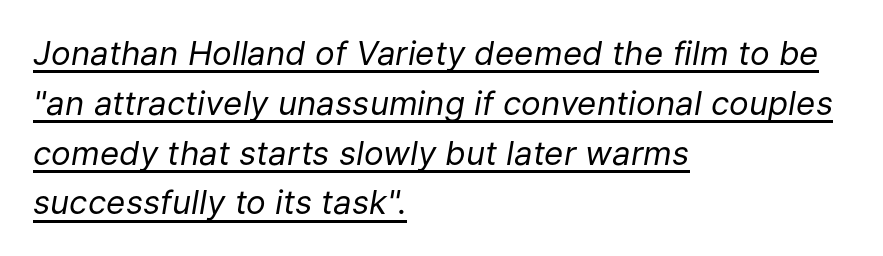
Q: Is the text bold? A: No.
Q: Is the text italic (slanted)? A: Yes, it leans right by about 9 degrees.
Q: Is the text underlined? A: Yes.
Q: How is the paragraph aligned? A: Left-aligned.
Q: Is the spacing between letters normal or unusually wide? A: Normal.
Q: Is the spacing between lines tight, normal or loose? A: Normal.
Q: Width (condensed, normal, or wide)? A: Normal.
Q: Stroke contrast? A: Low.
Q: x-height? A: Medium.
Q: Monospaced? A: No.
